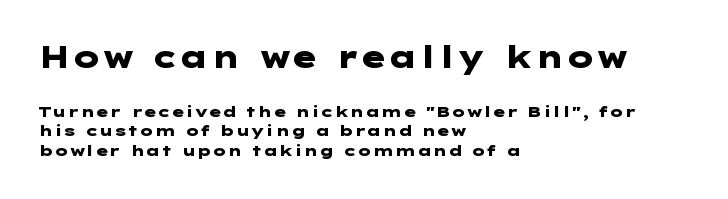
Q: Is the text bold? A: Yes.
Q: Is the text italic (slanted)? A: No, it is upright.
Q: Is the typeface a serif or a sans-serif typeface? A: Sans-serif.
Q: Is the text underlined? A: No.
Q: How is the paragraph aligned? A: Left-aligned.
Q: Is the spacing between letters normal or unusually wide? A: Normal.
Q: Is the spacing between lines tight, normal or loose? A: Normal.
Q: Which block of text is set in a larger size, the first (top) or the second (bottom)? A: The first (top) one.
Q: Width (condensed, normal, or wide)? A: Wide.
Q: Stroke contrast? A: Low.
Q: x-height? A: Medium.
